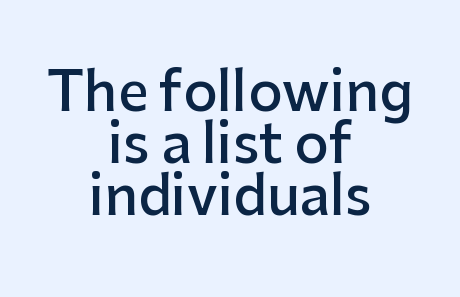
{"serif": "no", "italic": "no", "bold": "semi", "weight": "semibold", "width": "normal", "stroke_contrast": "low", "x_height": "medium", "monospaced": "no", "underline": "no", "align": "center", "line_spacing": "tight", "line_spacing_ratio": 0.96, "letter_spacing": "normal", "letter_spacing_em": 0.0, "glyph_px": 54}
